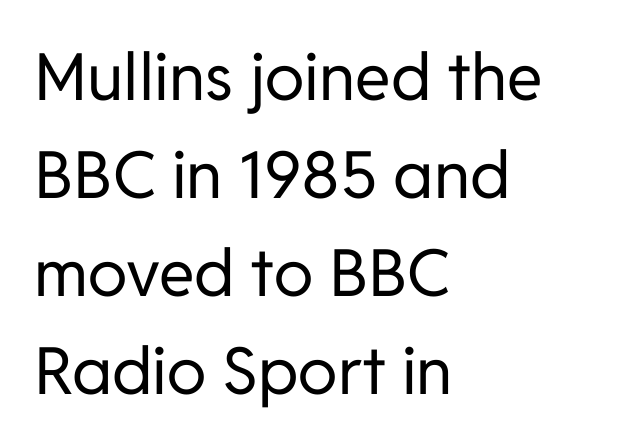
Stroke thickness stays within the range of a standard reading face or lighter. Between one letter and the next there's only the usual sliver of space. Examine the stroke ends and you'll find no serifs. In CSS terms this would be text-align: left. Evenly set lines give the paragraph a standard silhouette.
